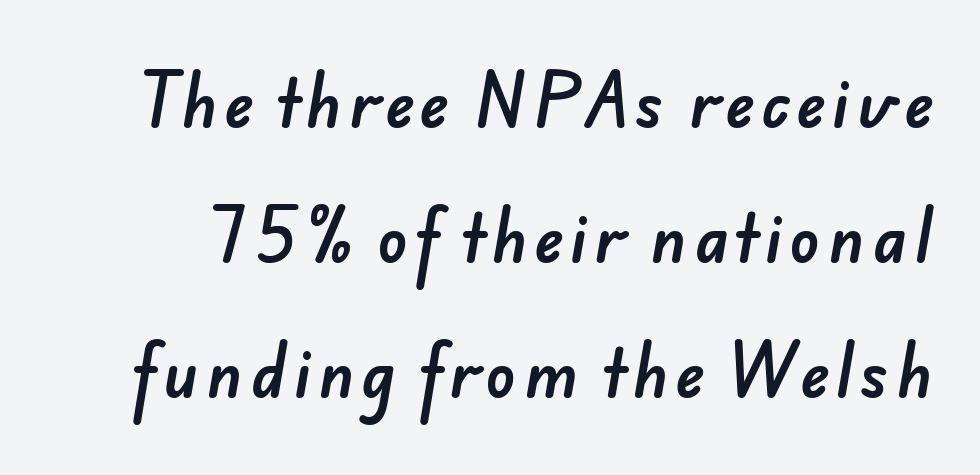
The image shows 62 px sans-serif type; set loose line spacing (2.18x), not underlined; low stroke contrast and a small x-height.
